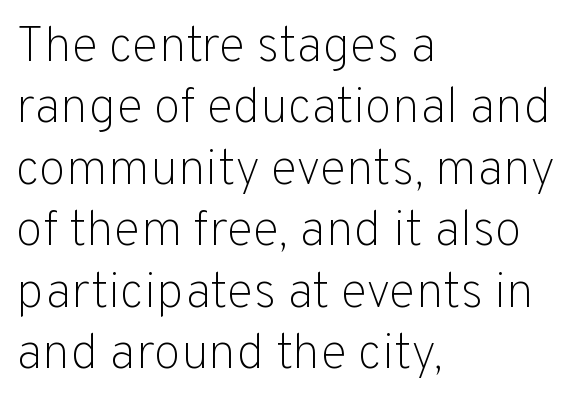
{"serif": "no", "italic": "no", "bold": "no", "weight": "light", "width": "normal", "stroke_contrast": "low", "x_height": "medium", "monospaced": "no", "underline": "no", "align": "left", "line_spacing_ratio": 1.23, "letter_spacing": "normal", "letter_spacing_em": 0.0, "glyph_px": 50}
